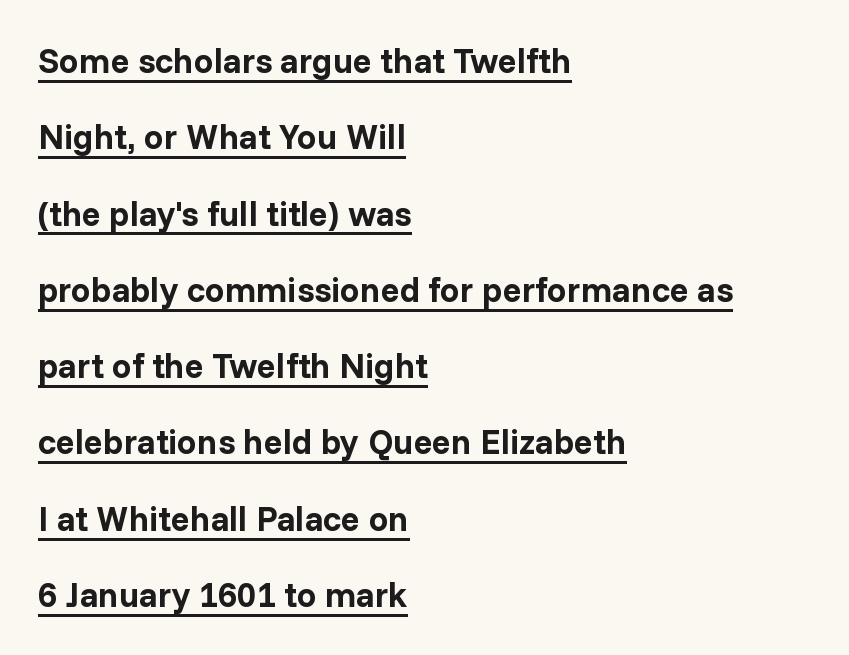
{"serif": "no", "italic": "no", "bold": "yes", "weight": "bold", "width": "normal", "stroke_contrast": "low", "x_height": "medium", "monospaced": "no", "underline": "yes", "align": "left", "line_spacing": "loose", "line_spacing_ratio": 2.18, "letter_spacing": "normal", "letter_spacing_em": 0.0, "glyph_px": 35}
